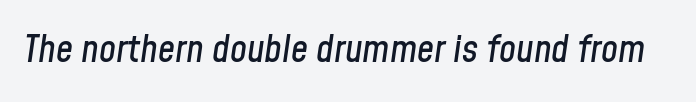
The image shows 38 px condensed type, italic (leaning right); set normal letter spacing, not underlined; low stroke contrast and a medium x-height.
